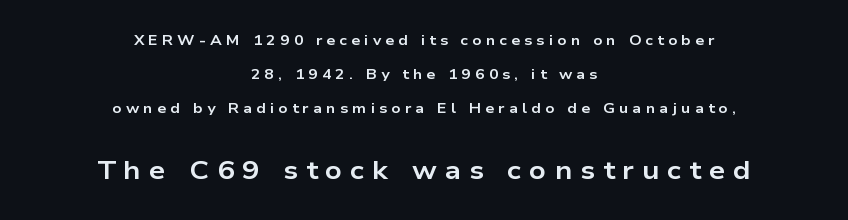
{"italic": "no", "bold": "yes", "underline": "no", "align": "center", "line_spacing": "loose", "line_spacing_ratio": 2.42, "letter_spacing": "wide", "letter_spacing_em": 0.3, "larger_block": "second", "size_ratio": 1.86, "glyph_px": 26}
